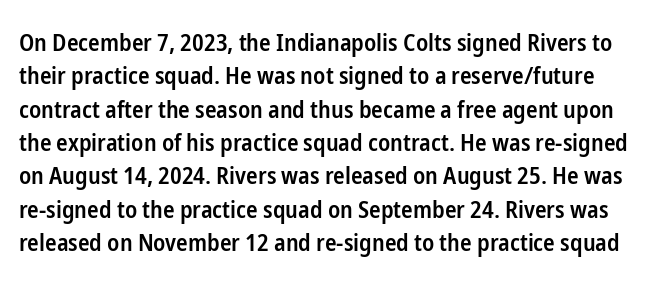
Students, note that the glyphs here touch the page at normal intervals. Rule under the text: the space is simply empty. The typesetting leans somewhat heavy: a semibold. Rendered with straight, roman letterforms.
